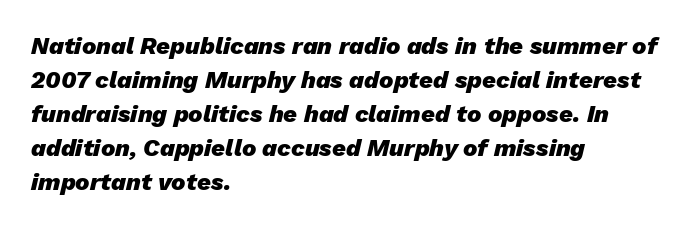
Q: Is the text bold? A: Yes.
Q: Is the text italic (slanted)? A: Yes, it leans right by about 13 degrees.
Q: Is the text underlined? A: No.
Q: How is the paragraph aligned? A: Left-aligned.
Q: Is the spacing between letters normal or unusually wide? A: Normal.
Q: Is the spacing between lines tight, normal or loose? A: Normal.
